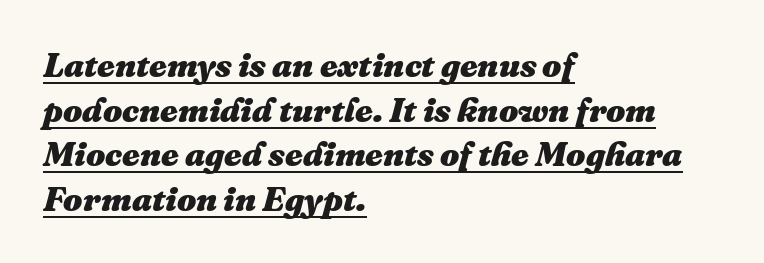
{"italic": "yes", "lean": "right", "slant_degrees": 16, "bold": "yes", "weight": "heavy", "width": "normal", "stroke_contrast": "medium", "x_height": "medium", "monospaced": "no", "underline": "yes", "align": "left", "line_spacing": "normal", "line_spacing_ratio": 1.31, "letter_spacing": "normal", "letter_spacing_em": 0.0, "glyph_px": 34}
